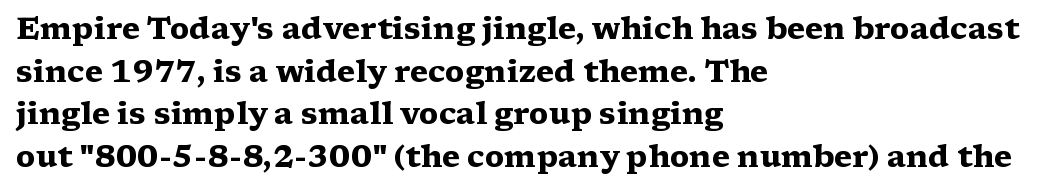
Q: Is the text bold? A: Yes.
Q: Is the text italic (slanted)? A: No, it is upright.
Q: Is the typeface a serif or a sans-serif typeface? A: Serif.
Q: Is the text underlined? A: No.
Q: How is the paragraph aligned? A: Left-aligned.
Q: Is the spacing between letters normal or unusually wide? A: Normal.
Q: Is the spacing between lines tight, normal or loose? A: Normal.
Q: Width (condensed, normal, or wide)? A: Wide.
Q: Stroke contrast? A: Medium.
Q: x-height? A: Medium.
Q: Monospaced? A: No.
